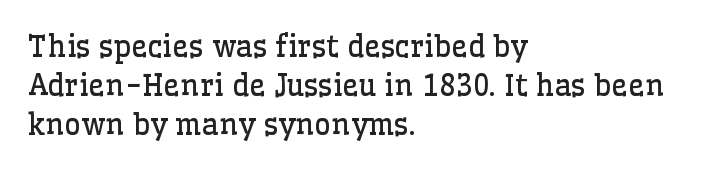
Q: Is the text bold? A: No.
Q: Is the text italic (slanted)? A: No, it is upright.
Q: Is the typeface a serif or a sans-serif typeface? A: Serif.
Q: Is the text underlined? A: No.
Q: How is the paragraph aligned? A: Left-aligned.
Q: Is the spacing between letters normal or unusually wide? A: Normal.
Q: Is the spacing between lines tight, normal or loose? A: Normal.
Q: Width (condensed, normal, or wide)? A: Normal.
Q: Stroke contrast? A: Low.
Q: x-height? A: Medium.
Q: Monospaced? A: No.
